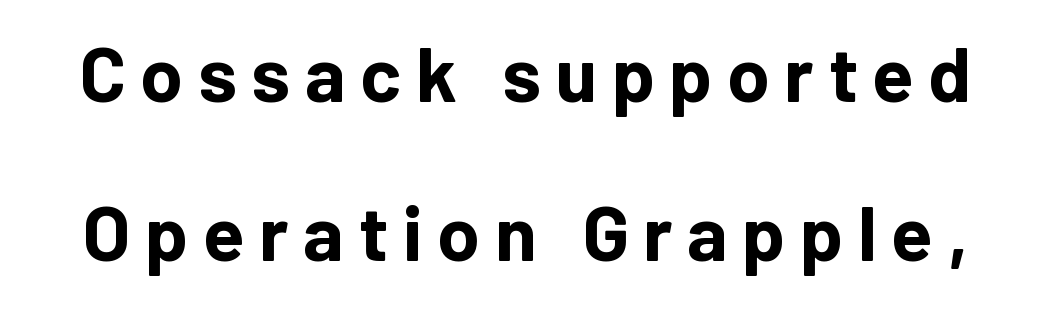
Bold? Absolutely — the strokes are thick and heavy. Nobody drew a line under any word here. Varying glyph widths throughout — classic text-font behaviour. The vertical gap from one line to the next is large. The typography opts for an upright posture over an oblique one.
